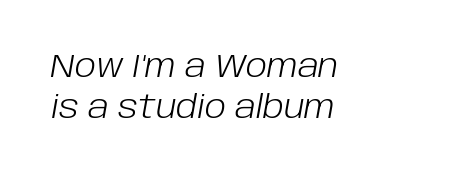
The image shows 32 px light type, italic (leaning right); set left-aligned, normal line spacing (1.28x), normal letter spacing, not underlined; low stroke contrast and a large x-height.
